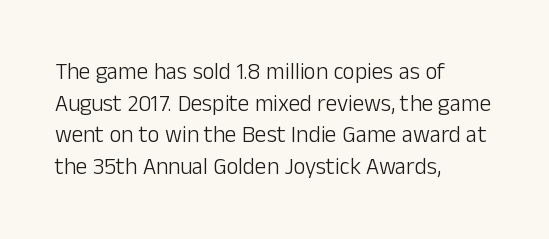
The image shows 23 px text type, upright; set left-aligned, normal line spacing (1.37x), normal letter spacing, not underlined.
